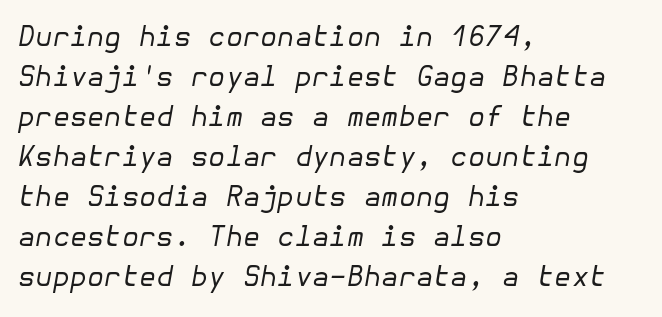
The image shows 28 px regular-weight type, italic (leaning right); set left-aligned, normal line spacing (1.43x), normal letter spacing, not underlined; low stroke contrast and a medium x-height.
